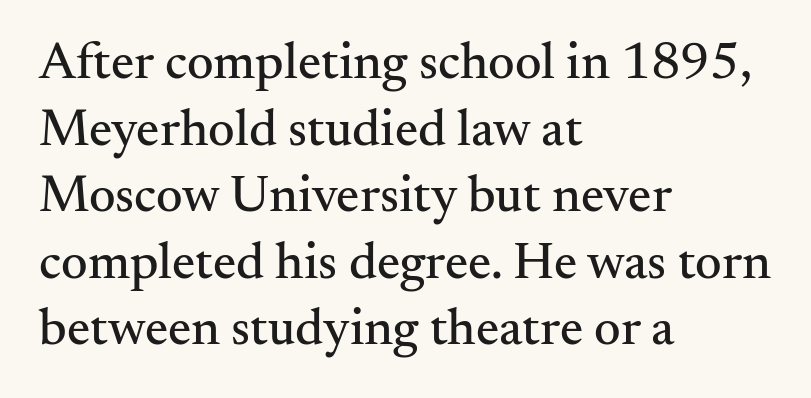
The letterforms sit shoulder to shoulder at normal distance. Think of a printed novel: that variable character pitch is what you see here. The compositor pushed each line to the left boundary. The letters carry serifs — small finishing strokes at the ends of their stems.
